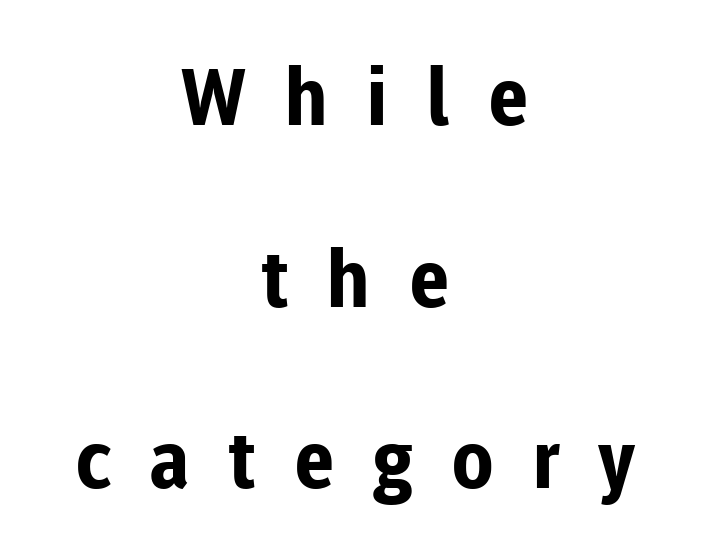
Q: Is the text bold? A: Yes.
Q: Is the text italic (slanted)? A: No, it is upright.
Q: Is the typeface a serif or a sans-serif typeface? A: Sans-serif.
Q: Is the text underlined? A: No.
Q: How is the paragraph aligned? A: Centered.
Q: Is the spacing between letters normal or unusually wide? A: Unusually wide.
Q: Is the spacing between lines tight, normal or loose? A: Loose.
Q: Width (condensed, normal, or wide)? A: Normal.
Q: Stroke contrast? A: Low.
Q: x-height? A: Medium.
Q: Monospaced? A: No.
